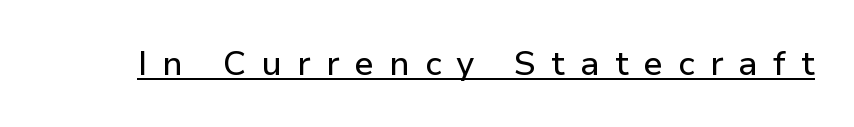
Q: Is the text italic (slanted)? A: No, it is upright.
Q: Is the typeface a serif or a sans-serif typeface? A: Sans-serif.
Q: Is the text underlined? A: Yes.
Q: Is the spacing between letters normal or unusually wide? A: Unusually wide.
Q: Width (condensed, normal, or wide)? A: Normal.
Q: Stroke contrast? A: Low.
Q: x-height? A: Medium.
Q: Monospaced? A: No.
